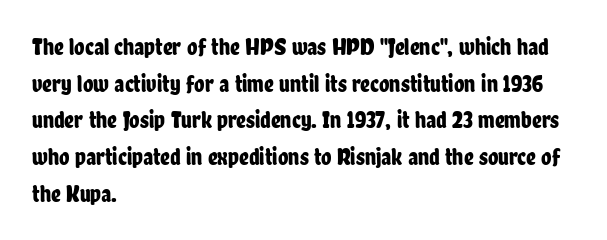
The image shows 24 px text type, upright; set left-aligned, normal line spacing (1.53x), normal letter spacing, not underlined.
